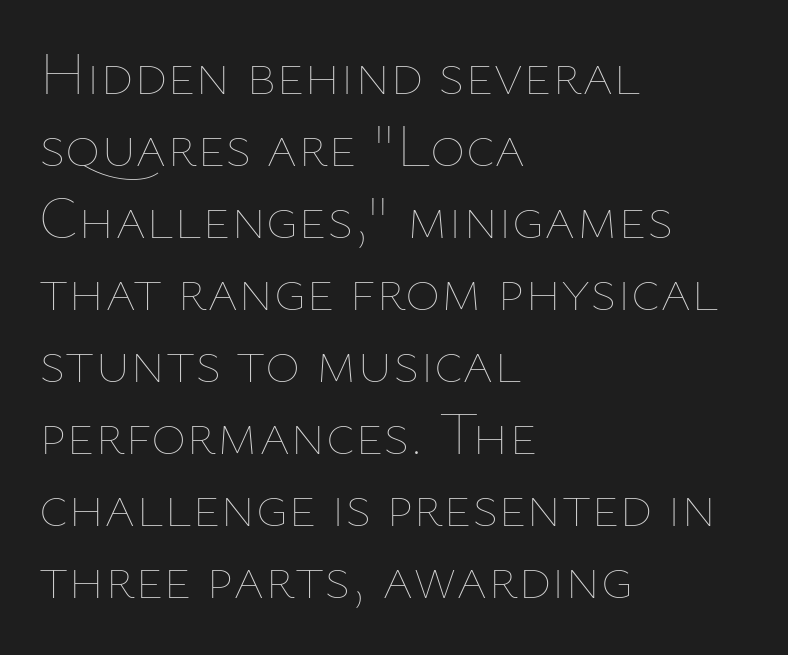
Q: Is the text bold? A: No.
Q: Is the text italic (slanted)? A: No, it is upright.
Q: Is the text underlined? A: No.
Q: How is the paragraph aligned? A: Left-aligned.
Q: Is the spacing between letters normal or unusually wide? A: Normal.
Q: Width (condensed, normal, or wide)? A: Normal.
Q: Stroke contrast? A: Low.
Q: x-height? A: Medium.
Q: Monospaced? A: No.
